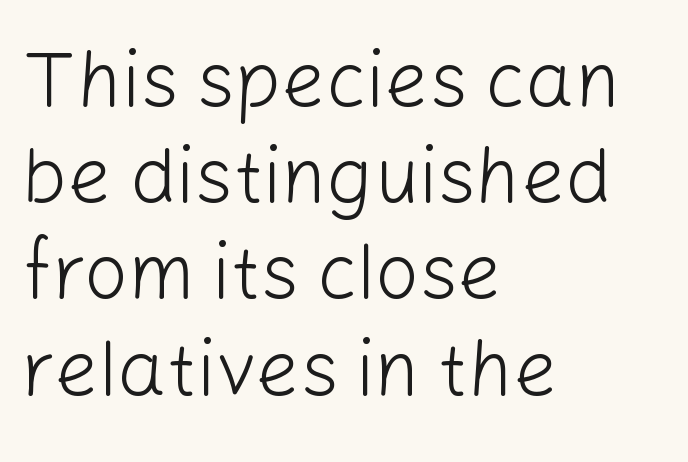
Q: Is the text bold? A: No.
Q: Is the text italic (slanted)? A: No, it is upright.
Q: Is the typeface a serif or a sans-serif typeface? A: Sans-serif.
Q: Is the text underlined? A: No.
Q: How is the paragraph aligned? A: Left-aligned.
Q: Is the spacing between letters normal or unusually wide? A: Normal.
Q: Is the spacing between lines tight, normal or loose? A: Normal.
Q: Width (condensed, normal, or wide)? A: Normal.
Q: Stroke contrast? A: Low.
Q: x-height? A: Medium.
Q: Monospaced? A: No.
